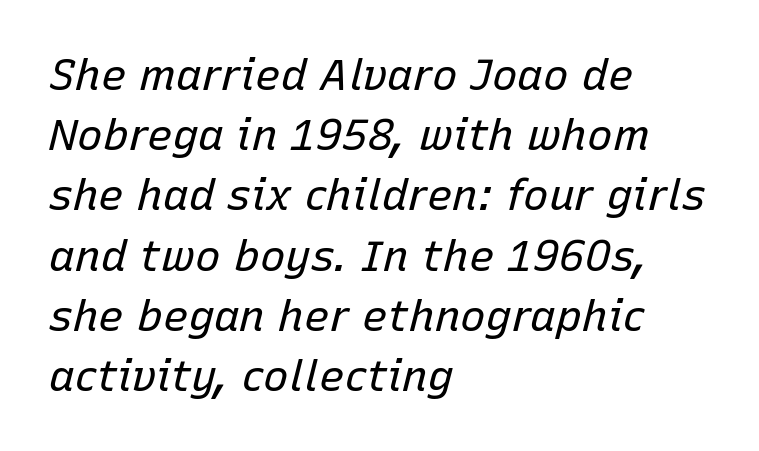
Bare-footed words on every line. The designer left line spacing at the default. The lettering tilts uniformly, giving the passage an italic look. Here the glyphs are tracked normally, forming tight word shapes. All the whitespace from short lines collects on the right.
